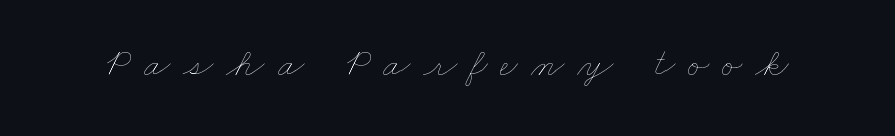
{"bold": "no", "weight": "thin", "width": "wide", "stroke_contrast": "low", "x_height": "small", "monospaced": "no", "underline": "no", "letter_spacing": "wide", "letter_spacing_em": 0.33, "glyph_px": 39}
